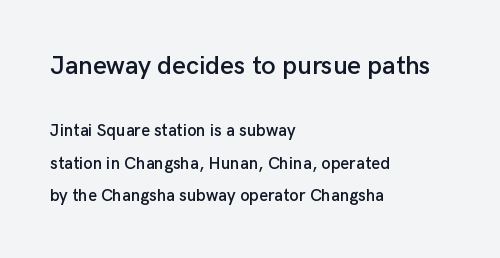
The image shows 26 px text type, upright; set left-aligned, loose line spacing (1.91x), normal letter spacing, not underlined; the first (top) block is 1.53x larger.
